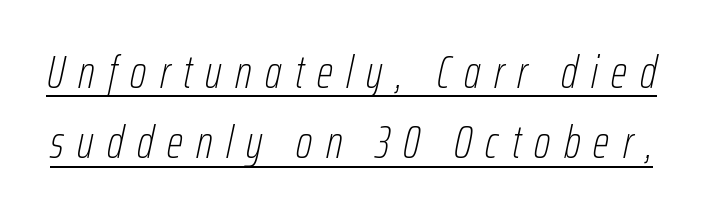
Q: Is the text bold? A: No.
Q: Is the text italic (slanted)? A: Yes, it leans right by about 12 degrees.
Q: Is the text underlined? A: Yes.
Q: Is the spacing between letters normal or unusually wide? A: Unusually wide.
Q: Is the spacing between lines tight, normal or loose? A: Normal.
Q: Width (condensed, normal, or wide)? A: Condensed.
Q: Stroke contrast? A: Low.
Q: x-height? A: Medium.
Q: Monospaced? A: No.
